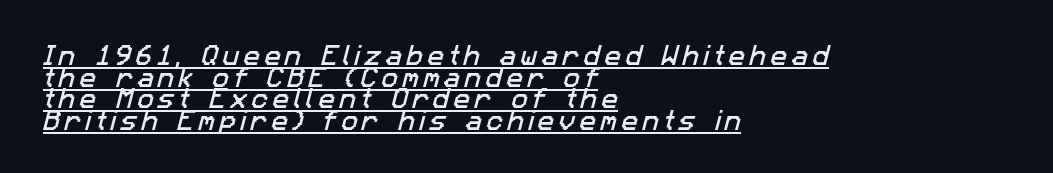
The image shows 22 px text type; set left-aligned, tight line spacing (0.98x), unusually wide letter spacing (+0.2 em), underlined.
